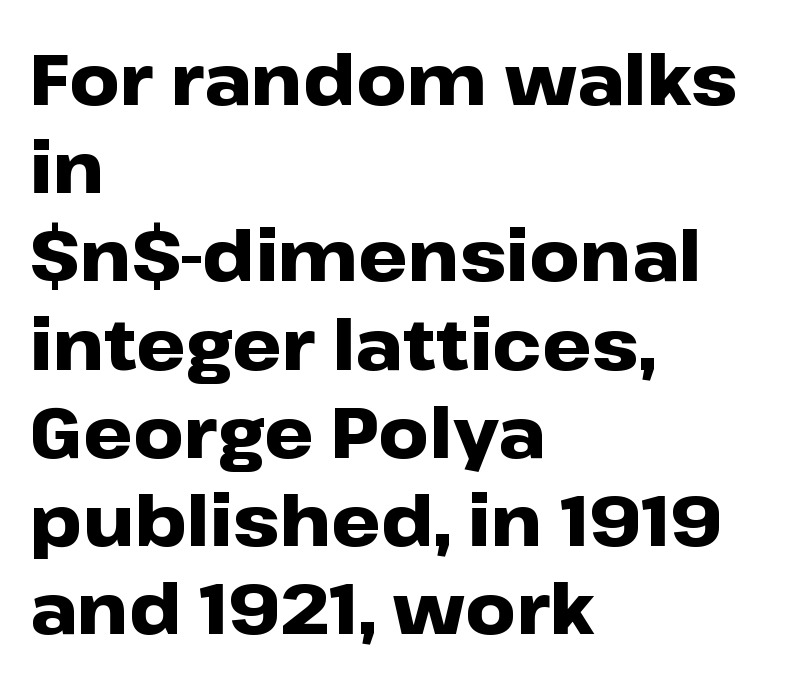
Q: Is the text bold? A: Yes.
Q: Is the text italic (slanted)? A: No, it is upright.
Q: Is the typeface a serif or a sans-serif typeface? A: Sans-serif.
Q: Is the text underlined? A: No.
Q: How is the paragraph aligned? A: Left-aligned.
Q: Is the spacing between letters normal or unusually wide? A: Normal.
Q: Is the spacing between lines tight, normal or loose? A: Normal.
Q: Width (condensed, normal, or wide)? A: Wide.
Q: Stroke contrast? A: Low.
Q: x-height? A: Medium.
Q: Monospaced? A: No.
